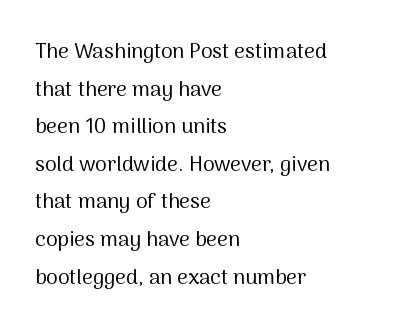
{"italic": "no", "bold": "no", "underline": "no", "align": "left", "line_spacing_ratio": 1.79, "letter_spacing": "normal", "letter_spacing_em": 0.0, "glyph_px": 21}
